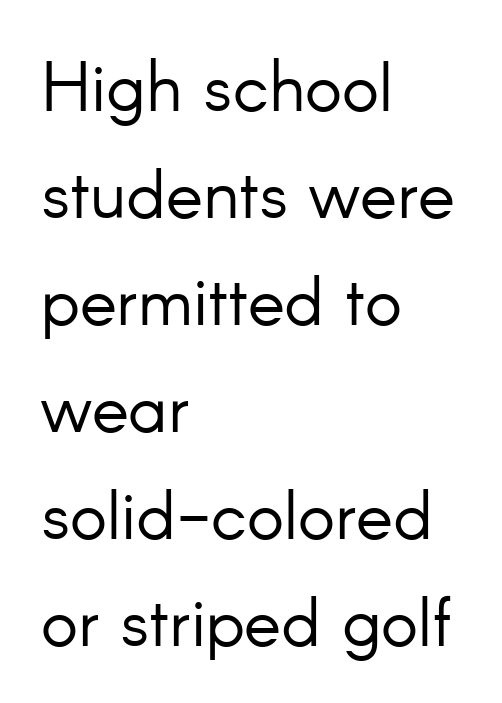
A roman cut, with each character standing at attention. Honestly, the letter spacing is just normal — you wouldn't notice it. One-word summary of the alignment: left. The specimen omits any rule beneath the text block's lines.
